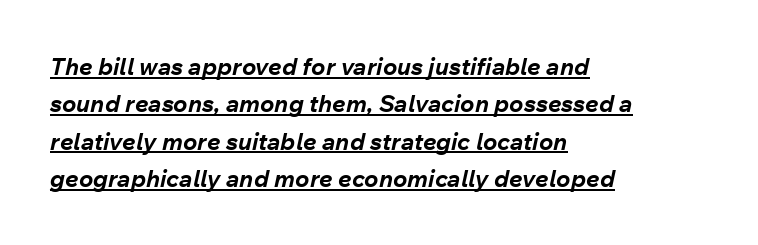
{"italic": "yes", "lean": "right", "slant_degrees": 12, "bold": "yes", "underline": "yes", "align": "left", "line_spacing": "normal", "line_spacing_ratio": 1.56, "letter_spacing": "normal", "letter_spacing_em": 0.0, "glyph_px": 24}
